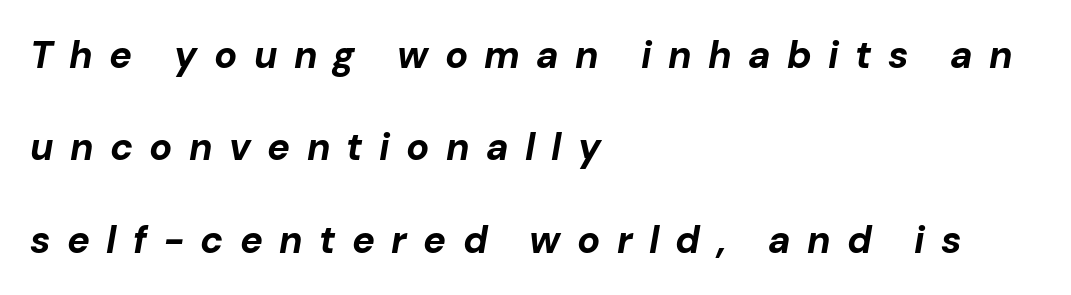
Q: Is the text bold? A: Yes.
Q: Is the text italic (slanted)? A: Yes, it leans right by about 10 degrees.
Q: Is the text underlined? A: No.
Q: How is the paragraph aligned? A: Left-aligned.
Q: Is the spacing between letters normal or unusually wide? A: Unusually wide.
Q: Is the spacing between lines tight, normal or loose? A: Loose.
Q: Width (condensed, normal, or wide)? A: Normal.
Q: Stroke contrast? A: Low.
Q: x-height? A: Medium.
Q: Monospaced? A: No.
